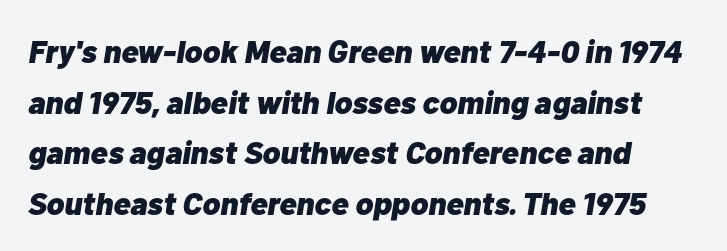
Q: Is the text bold? A: Yes.
Q: Is the text italic (slanted)? A: Yes, it leans right by about 10 degrees.
Q: Is the text underlined? A: No.
Q: How is the paragraph aligned? A: Left-aligned.
Q: Is the spacing between letters normal or unusually wide? A: Normal.
Q: Is the spacing between lines tight, normal or loose? A: Normal.
Q: Width (condensed, normal, or wide)? A: Normal.
Q: Stroke contrast? A: Low.
Q: x-height? A: Medium.
Q: Monospaced? A: No.
